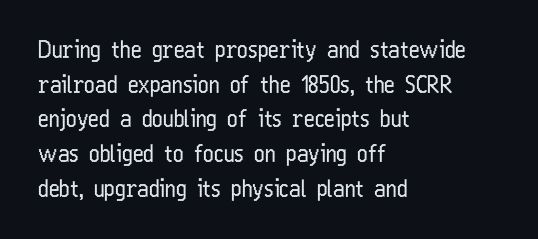
Vertical strokes here are truly vertical. Is the block centered? No — it sits flush against the left margin. Standard letterfit; no display-style spreading of the glyphs. This is not heavy type; no bold has been used.
